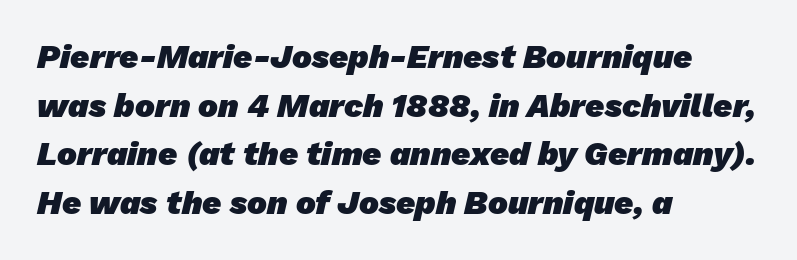
The image shows 33 px heavy sans-serif type; set left-aligned, normal line spacing (1.47x), normal letter spacing, not underlined; low stroke contrast and a medium x-height.
